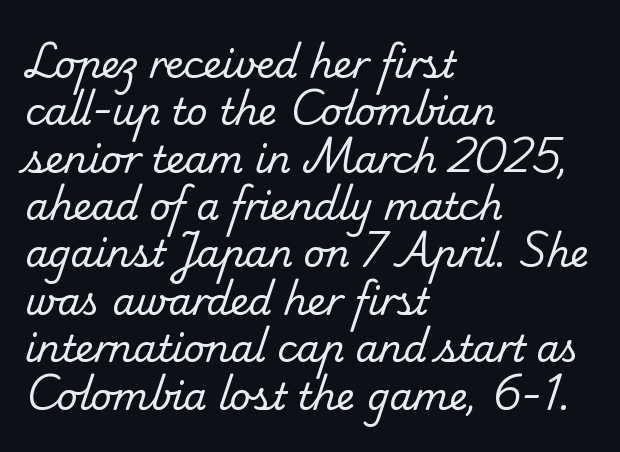
{"serif": "yes", "bold": "no", "weight": "regular", "width": "normal", "stroke_contrast": "low", "x_height": "small", "monospaced": "no", "underline": "no", "align": "left", "line_spacing": "normal", "line_spacing_ratio": 1.28, "letter_spacing": "normal", "letter_spacing_em": 0.0, "glyph_px": 37}
